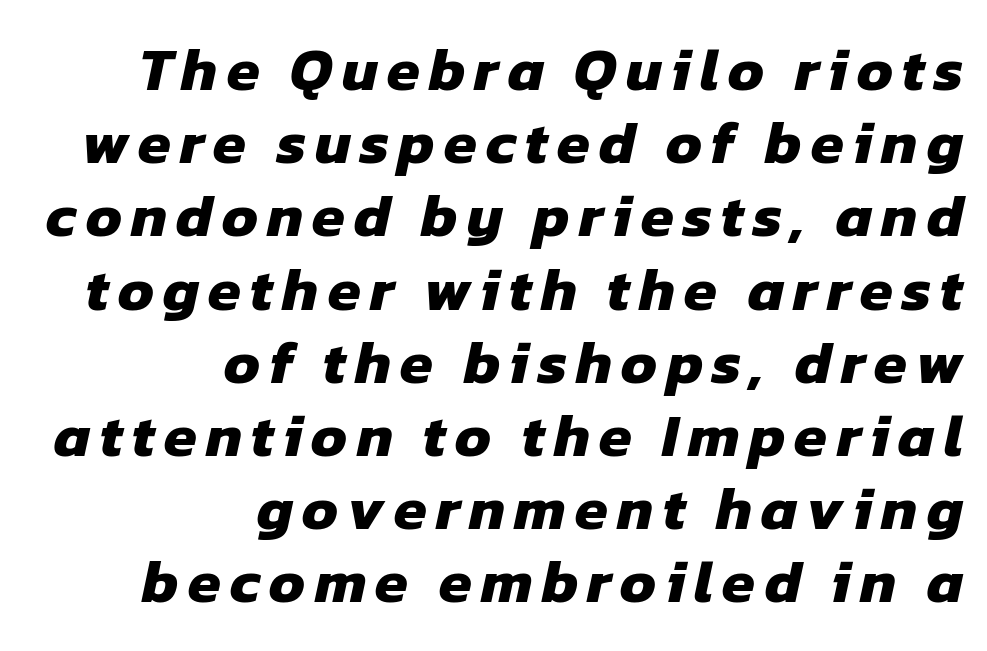
Q: Is the text bold? A: Yes.
Q: Is the typeface a serif or a sans-serif typeface? A: Sans-serif.
Q: Is the text underlined? A: No.
Q: How is the paragraph aligned? A: Right-aligned.
Q: Width (condensed, normal, or wide)? A: Normal.
Q: Stroke contrast? A: Low.
Q: x-height? A: Medium.
Q: Monospaced? A: No.
